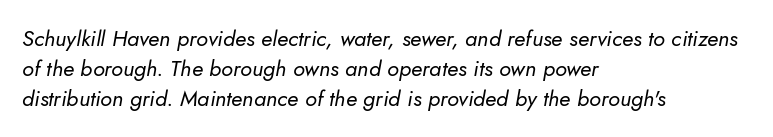
Counters stay open thanks to moderate or lighter strokes. Line starts are locked; line ends wander. The face used here has a pronounced slope to its letters. Interline gaps are of average width in this sample.
